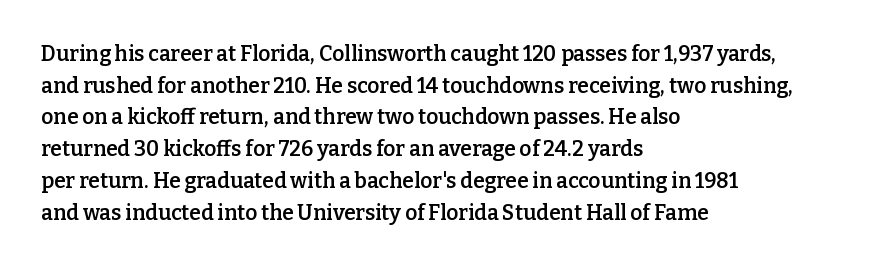
{"italic": "no", "bold": "semi", "underline": "no", "align": "left", "line_spacing": "normal", "line_spacing_ratio": 1.51, "letter_spacing": "normal", "letter_spacing_em": 0.0, "glyph_px": 21}
